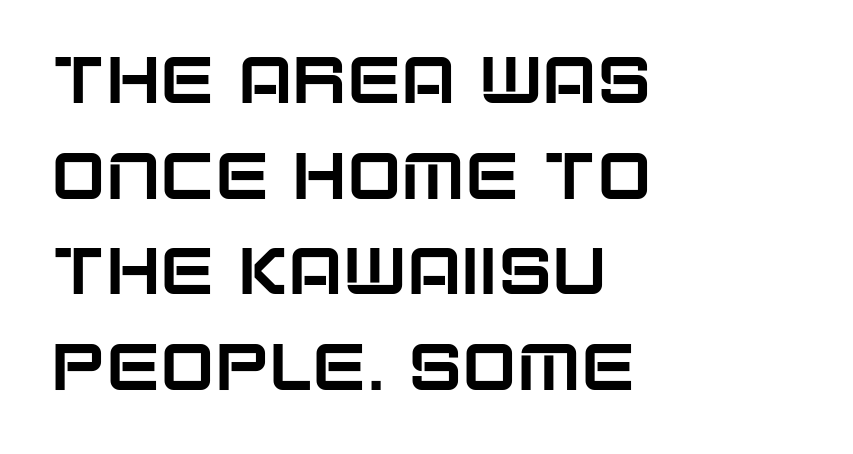
Do the letters lean? They stand straight. Descenders are the only things crossing below the line. Left-aligned paragraph, ragged on the right. Short note: letters normally spaced.
